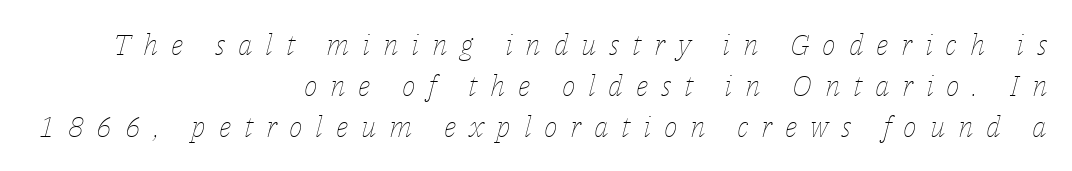
Is the letter spacing exaggerated? Yes — the characters are pushed far apart. The passage shown leans; its letterforms are oblique. Typeset ragged left — the right edge is the straight one. The face used here is proportionally spaced, like ordinary book or web type. Stems and bowls with no extra thickness — not bold.
